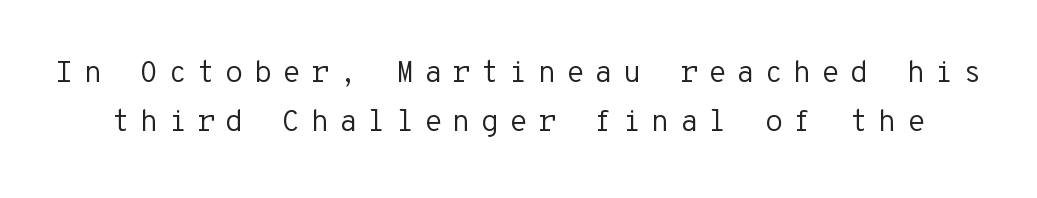
Q: Is the text bold? A: No.
Q: Is the text italic (slanted)? A: No, it is upright.
Q: Is the typeface a serif or a sans-serif typeface? A: Sans-serif.
Q: Is the text underlined? A: No.
Q: Is the spacing between letters normal or unusually wide? A: Unusually wide.
Q: Is the spacing between lines tight, normal or loose? A: Normal.
Q: Width (condensed, normal, or wide)? A: Normal.
Q: Stroke contrast? A: Low.
Q: x-height? A: Medium.
Q: Monospaced? A: Yes.
